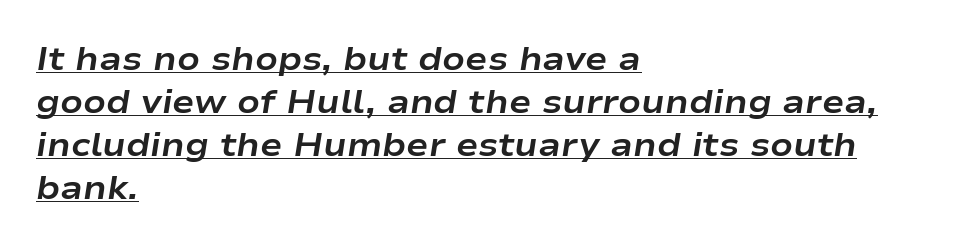
Q: Is the text bold? A: Yes.
Q: Is the text italic (slanted)? A: Yes, it leans right by about 9 degrees.
Q: Is the text underlined? A: Yes.
Q: How is the paragraph aligned? A: Left-aligned.
Q: Is the spacing between letters normal or unusually wide? A: Normal.
Q: Is the spacing between lines tight, normal or loose? A: Normal.
Q: Width (condensed, normal, or wide)? A: Wide.
Q: Stroke contrast? A: Low.
Q: x-height? A: Medium.
Q: Monospaced? A: No.
